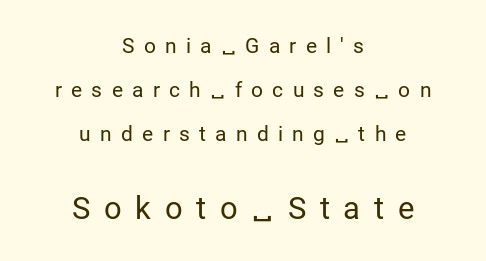
The image shows 31 px regular-weight sans-serif type, upright; set centered, loose line spacing (2.1x), unusually wide letter spacing (+0.44 em), not underlined; the second (bottom) block is 1.48x larger; low stroke contrast and a medium x-height.
